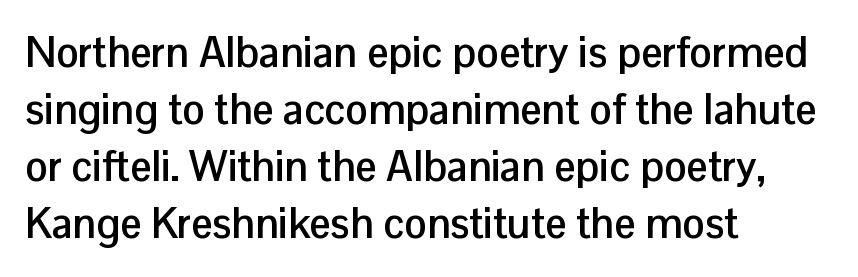
{"serif": "no", "italic": "no", "bold": "yes", "weight": "semibold", "width": "normal", "stroke_contrast": "low", "x_height": "medium", "monospaced": "no", "underline": "no", "align": "left", "line_spacing": "normal", "line_spacing_ratio": 1.36, "letter_spacing": "normal", "letter_spacing_em": 0.0, "glyph_px": 42}
